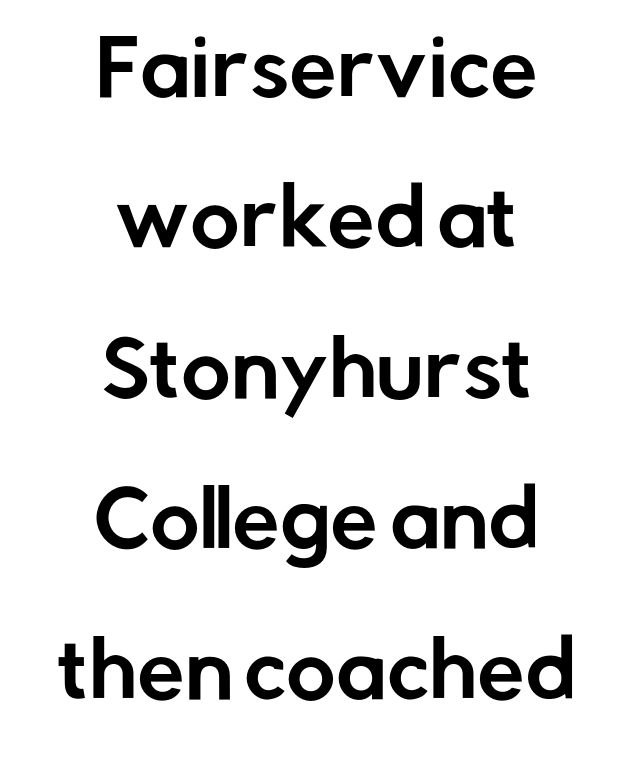
Posture: vertical. Neither beginnings nor endings align; midpoints do. Loosely led — the rows are spread out. Here the glyphs are tracked normally, forming tight word shapes. Are there feet on the stems? There aren't — it's a sans.
